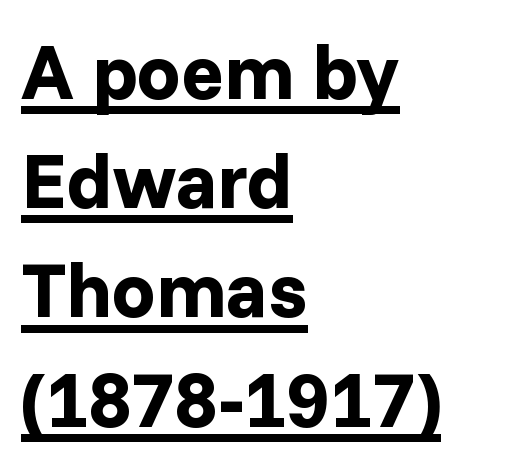
Heft: maximum for text — a bold. These lines are set flush left with a ragged right edge. This sample carries an underscore along the baseline area. You could call the tracking neutral — neither tight nor loose. What's the leading like? Ordinary, nothing unusual.
